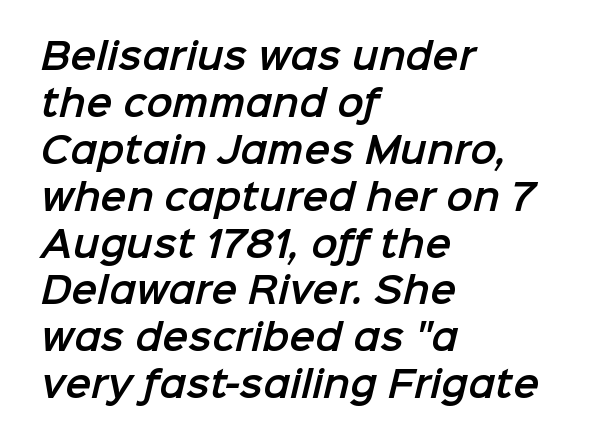
Q: Is the typeface a serif or a sans-serif typeface? A: Sans-serif.
Q: Is the text underlined? A: No.
Q: How is the paragraph aligned? A: Left-aligned.
Q: Is the spacing between letters normal or unusually wide? A: Normal.
Q: Is the spacing between lines tight, normal or loose? A: Normal.
Q: Width (condensed, normal, or wide)? A: Normal.
Q: Stroke contrast? A: Low.
Q: x-height? A: Medium.
Q: Monospaced? A: No.
